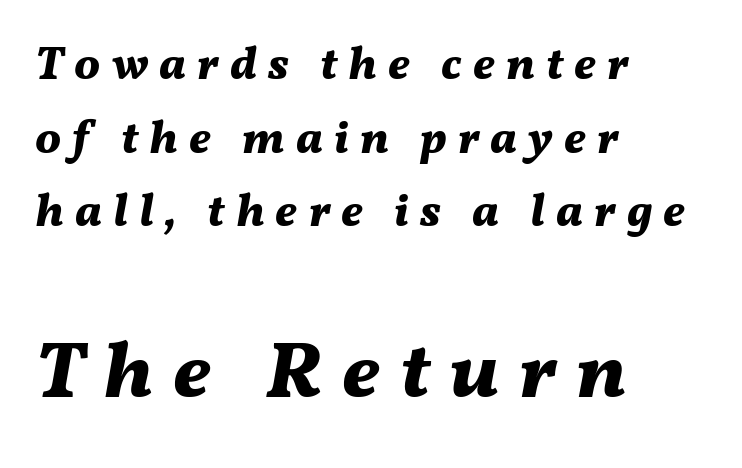
Each glyph is drawn with heavy, bold strokes. The gap between lines stays unmarked. A typesetter would call this heavily tracked-out type. The whole block is typeset with a tilt. Larger block? The one below; the one above is distinctly smaller.
